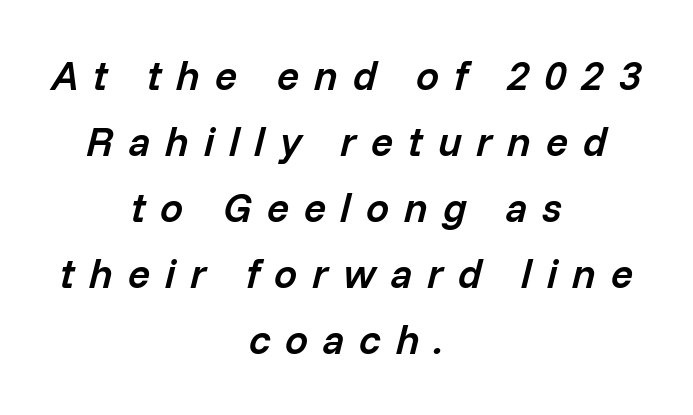
Character widths vary here, with narrow letters taking less room than wide ones. Leftover space on each line is divided equally before and after the words. If you drew a line through each stem, it would be angled. The gap between lines stays unmarked. Interline gaps are of average width in this sample.
